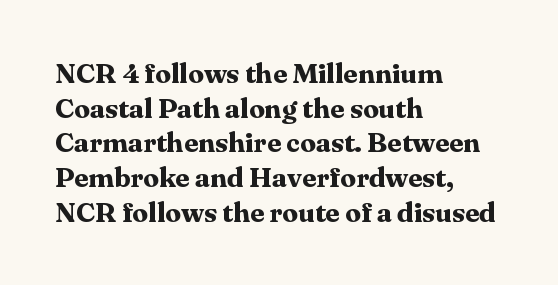
The image shows 28 px bold serif type, upright; set left-aligned, line spacing 1.24x, normal letter spacing, not underlined; medium stroke contrast and a medium x-height.
